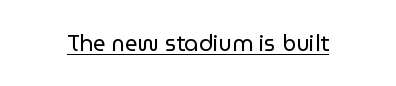
Does a line run under the words? Yes, clearly. Each word holds together tightly as a unit, with standard inter-letter gaps. When letters stand straight like this, we call the style roman or upright. Compared with a typical body face, this is equally light or lighter still.
